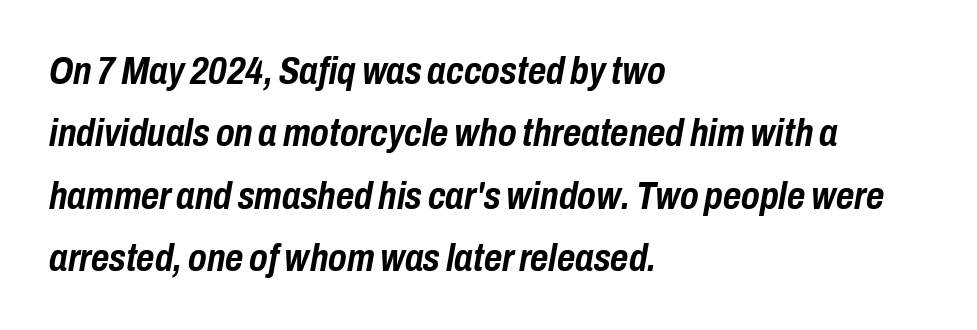
Q: Is the text bold? A: Yes.
Q: Is the text italic (slanted)? A: Yes, it leans right by about 10 degrees.
Q: Is the text underlined? A: No.
Q: How is the paragraph aligned? A: Left-aligned.
Q: Is the spacing between letters normal or unusually wide? A: Normal.
Q: Is the spacing between lines tight, normal or loose? A: Normal.
Q: Width (condensed, normal, or wide)? A: Condensed.
Q: Stroke contrast? A: Low.
Q: x-height? A: Medium.
Q: Monospaced? A: No.
